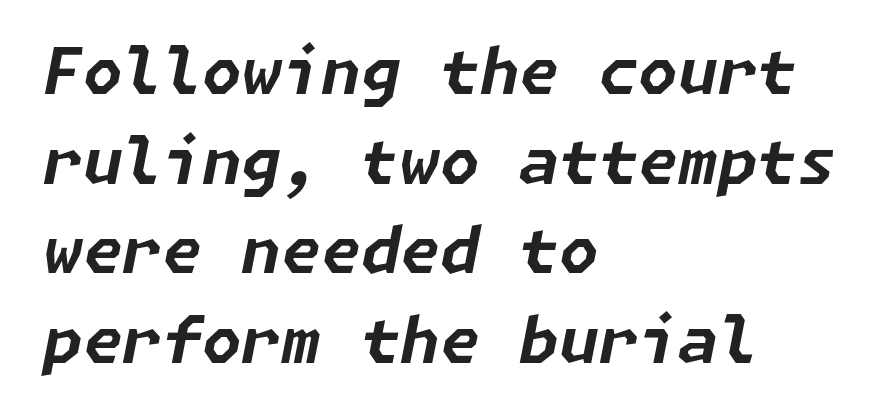
{"italic": "yes", "lean": "right", "slant_degrees": 11, "bold": "yes", "weight": "bold", "width": "normal", "stroke_contrast": "low", "x_height": "medium", "underline": "no", "align": "left", "line_spacing": "normal", "line_spacing_ratio": 1.4, "letter_spacing": "normal", "letter_spacing_em": 0.0, "glyph_px": 64}
